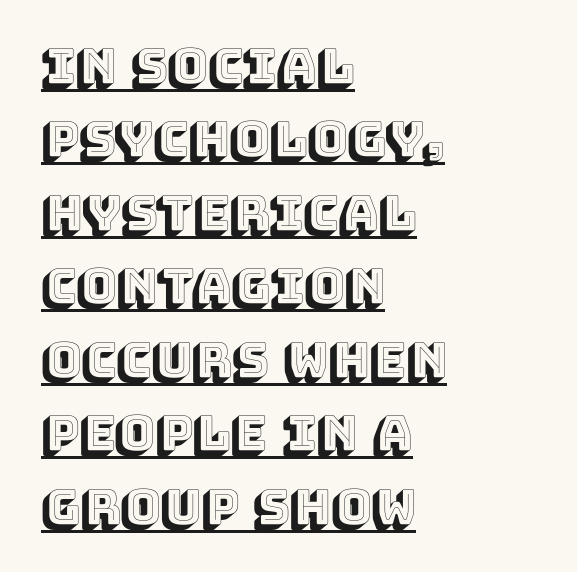
{"italic": "no", "width": "normal", "x_height": "large", "monospaced": "no", "underline": "yes", "align": "left", "line_spacing": "normal", "line_spacing_ratio": 1.53, "letter_spacing": "normal", "letter_spacing_em": 0.0, "glyph_px": 48}
